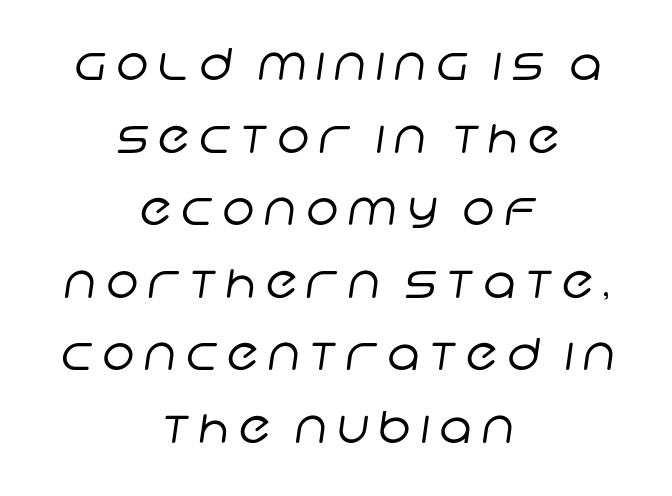
Q: Is the text bold? A: No.
Q: Is the typeface a serif or a sans-serif typeface? A: Sans-serif.
Q: Is the text underlined? A: No.
Q: How is the paragraph aligned? A: Centered.
Q: Is the spacing between letters normal or unusually wide? A: Unusually wide.
Q: Is the spacing between lines tight, normal or loose? A: Normal.
Q: Width (condensed, normal, or wide)? A: Normal.
Q: Stroke contrast? A: Low.
Q: x-height? A: Large.
Q: Monospaced? A: No.
